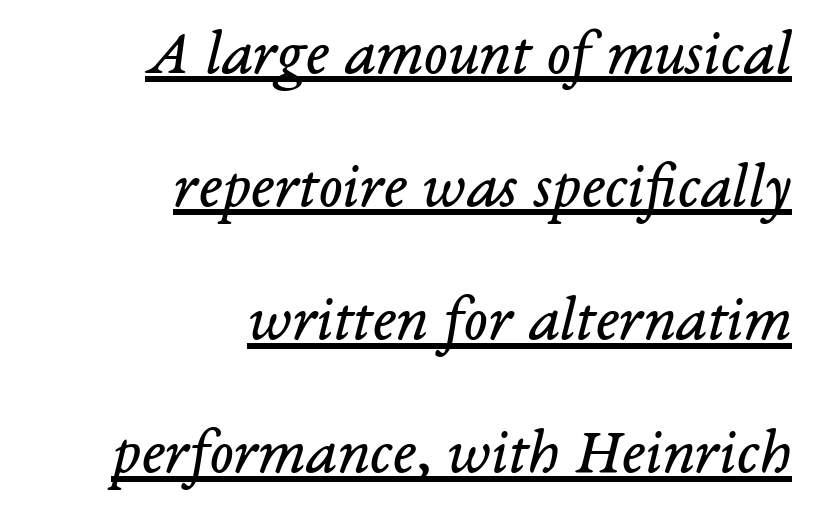
Q: Is the text bold? A: No.
Q: Is the text italic (slanted)? A: Yes, it leans right by about 14 degrees.
Q: Is the typeface a serif or a sans-serif typeface? A: Serif.
Q: Is the text underlined? A: Yes.
Q: How is the paragraph aligned? A: Right-aligned.
Q: Is the spacing between letters normal or unusually wide? A: Normal.
Q: Is the spacing between lines tight, normal or loose? A: Loose.
Q: Width (condensed, normal, or wide)? A: Normal.
Q: Stroke contrast? A: Low.
Q: x-height? A: Medium.
Q: Monospaced? A: No.
